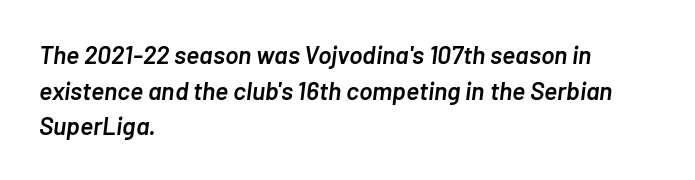
{"italic": "yes", "lean": "right", "slant_degrees": 7, "bold": "semi", "underline": "no", "align": "left", "line_spacing": "normal", "line_spacing_ratio": 1.43, "letter_spacing": "normal", "letter_spacing_em": 0.0, "glyph_px": 25}
